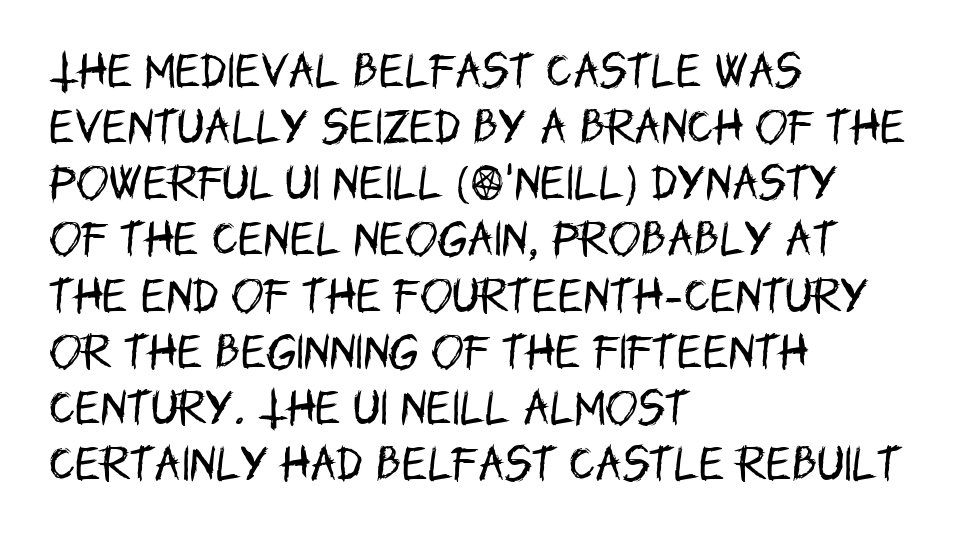
Q: Is the text bold? A: No.
Q: Is the text italic (slanted)? A: No, it is upright.
Q: Is the typeface a serif or a sans-serif typeface? A: Sans-serif.
Q: Is the text underlined? A: No.
Q: How is the paragraph aligned? A: Left-aligned.
Q: Is the spacing between letters normal or unusually wide? A: Normal.
Q: Is the spacing between lines tight, normal or loose? A: Normal.
Q: Width (condensed, normal, or wide)? A: Condensed.
Q: Stroke contrast? A: Low.
Q: x-height? A: Large.
Q: Monospaced? A: No.
